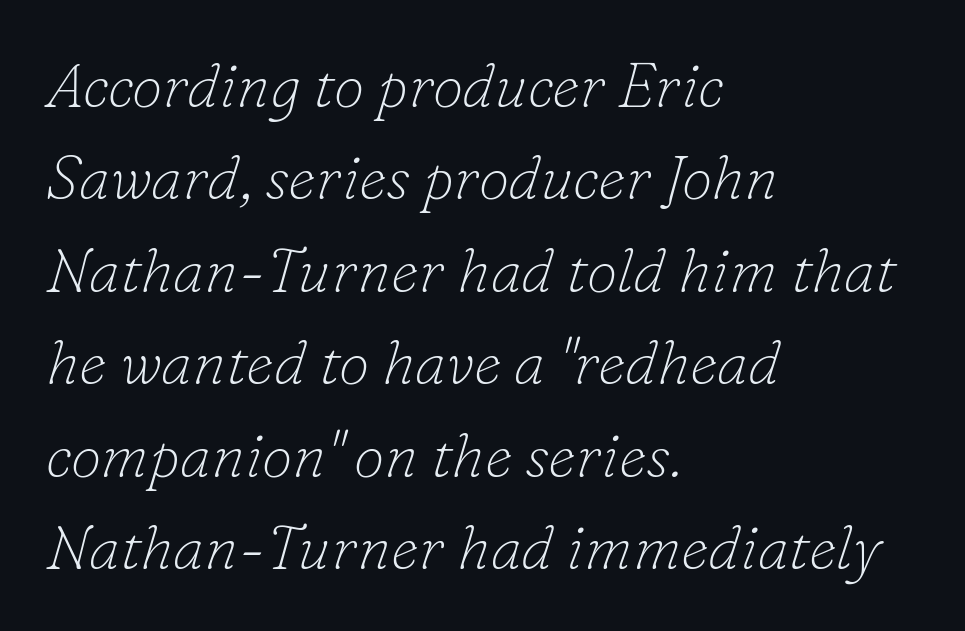
Q: Is the text bold? A: No.
Q: Is the text italic (slanted)? A: Yes, it leans right by about 16 degrees.
Q: Is the typeface a serif or a sans-serif typeface? A: Serif.
Q: Is the text underlined? A: No.
Q: How is the paragraph aligned? A: Left-aligned.
Q: Is the spacing between letters normal or unusually wide? A: Normal.
Q: Is the spacing between lines tight, normal or loose? A: Normal.
Q: Width (condensed, normal, or wide)? A: Normal.
Q: Stroke contrast? A: Low.
Q: x-height? A: Small.
Q: Monospaced? A: No.
